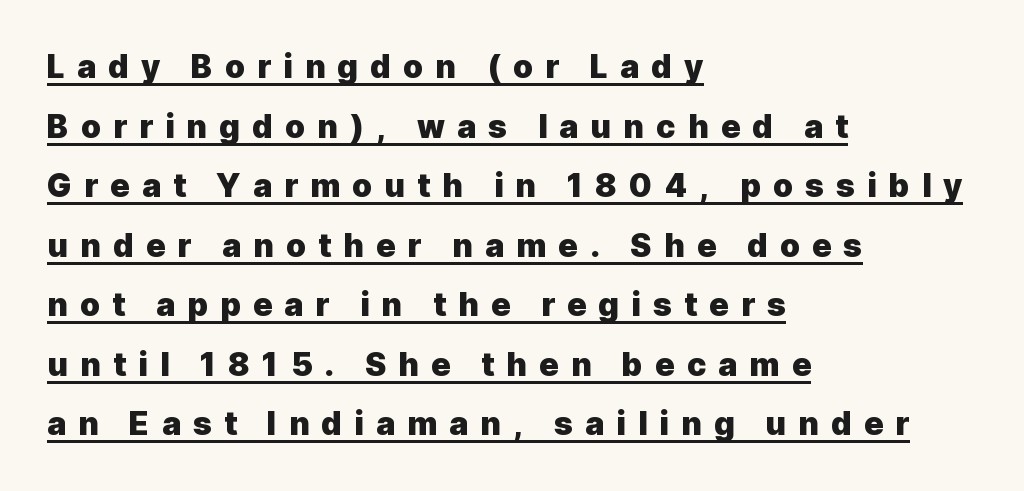
{"serif": "no", "italic": "no", "bold": "yes", "weight": "heavy", "width": "normal", "x_height": "medium", "monospaced": "no", "underline": "yes", "align": "left", "line_spacing_ratio": 1.86, "letter_spacing": "wide", "letter_spacing_em": 0.38, "glyph_px": 32}
